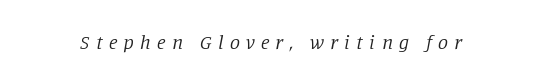
The strokes are not fattened; the text isn't bold. Slanted lettering throughout. The space directly below the letters is spotless. How are the letters spaced? Widely, with obvious added tracking.
